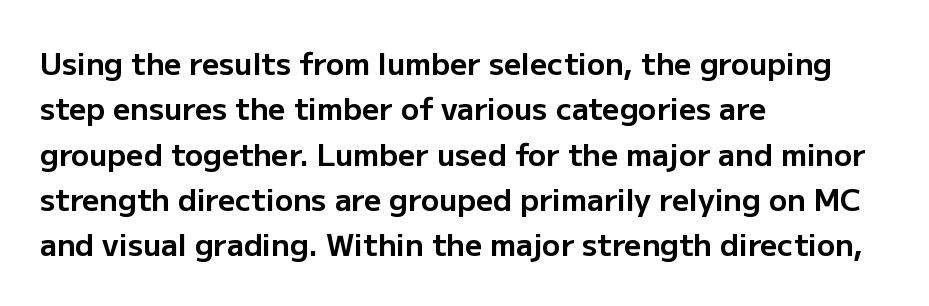
Q: Is the text bold? A: Yes.
Q: Is the text italic (slanted)? A: No, it is upright.
Q: Is the typeface a serif or a sans-serif typeface? A: Sans-serif.
Q: Is the text underlined? A: No.
Q: How is the paragraph aligned? A: Left-aligned.
Q: Is the spacing between letters normal or unusually wide? A: Normal.
Q: Is the spacing between lines tight, normal or loose? A: Normal.
Q: Width (condensed, normal, or wide)? A: Normal.
Q: Stroke contrast? A: Low.
Q: x-height? A: Medium.
Q: Monospaced? A: No.
